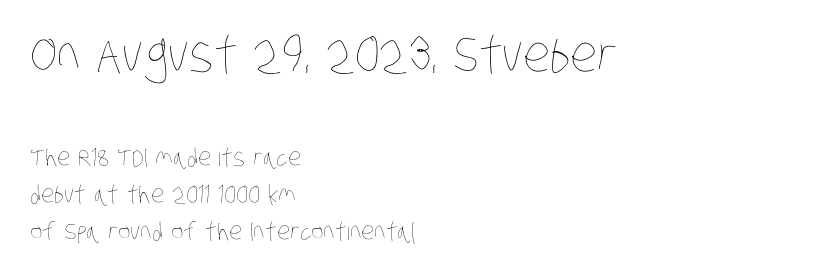
Q: Is the text bold? A: No.
Q: Is the text underlined? A: No.
Q: How is the paragraph aligned? A: Left-aligned.
Q: Is the spacing between letters normal or unusually wide? A: Normal.
Q: Is the spacing between lines tight, normal or loose? A: Normal.
Q: Which block of text is set in a larger size, the first (top) or the second (bottom)? A: The first (top) one.
Q: Width (condensed, normal, or wide)? A: Condensed.
Q: Stroke contrast? A: Low.
Q: x-height? A: Large.
Q: Monospaced? A: No.
